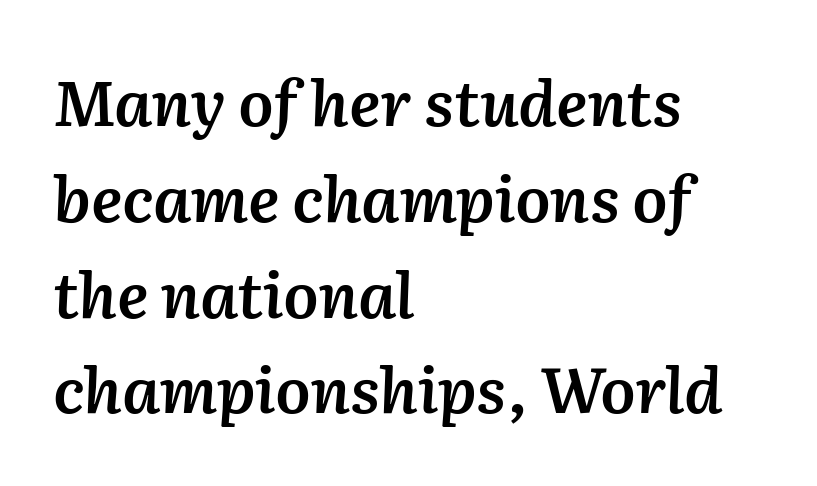
Q: Is the text bold? A: Semi-bold.
Q: Is the text italic (slanted)? A: Yes, it leans right by about 2 degrees.
Q: Is the text underlined? A: No.
Q: How is the paragraph aligned? A: Left-aligned.
Q: Is the spacing between letters normal or unusually wide? A: Normal.
Q: Is the spacing between lines tight, normal or loose? A: Normal.
Q: Width (condensed, normal, or wide)? A: Normal.
Q: Stroke contrast? A: Medium.
Q: x-height? A: Medium.
Q: Monospaced? A: No.
